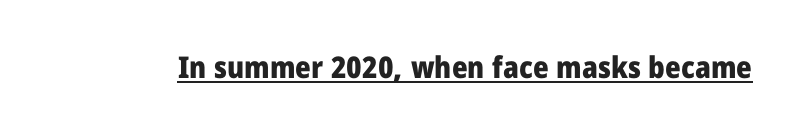
Q: Is the text bold? A: Yes.
Q: Is the text italic (slanted)? A: No, it is upright.
Q: Is the typeface a serif or a sans-serif typeface? A: Sans-serif.
Q: Is the text underlined? A: Yes.
Q: Is the spacing between letters normal or unusually wide? A: Normal.
Q: Width (condensed, normal, or wide)? A: Normal.
Q: Stroke contrast? A: Low.
Q: x-height? A: Medium.
Q: Monospaced? A: No.
